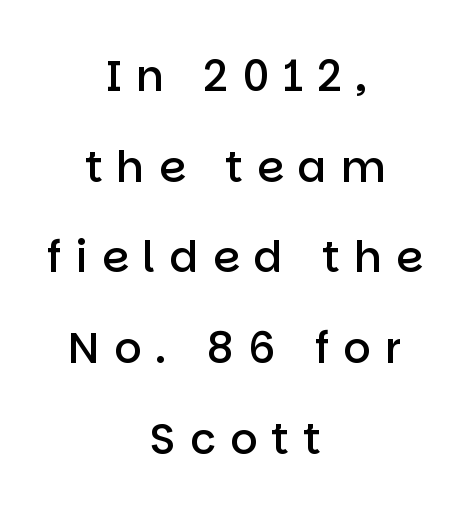
The image shows 43 px semibold sans-serif type, upright; set centered, loose line spacing (2.11x), unusually wide letter spacing (+0.33 em), not underlined; low stroke contrast and a large x-height.
